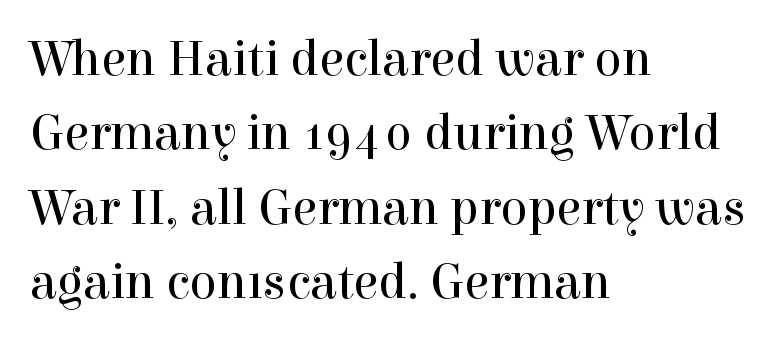
Bare-footed words on every line. Reading down the column, the eye jumps a familiar distance to each next line. Varying glyph widths throughout — classic text-font behaviour. Is the letter spacing exaggerated? No — it looks like the ordinary default.
